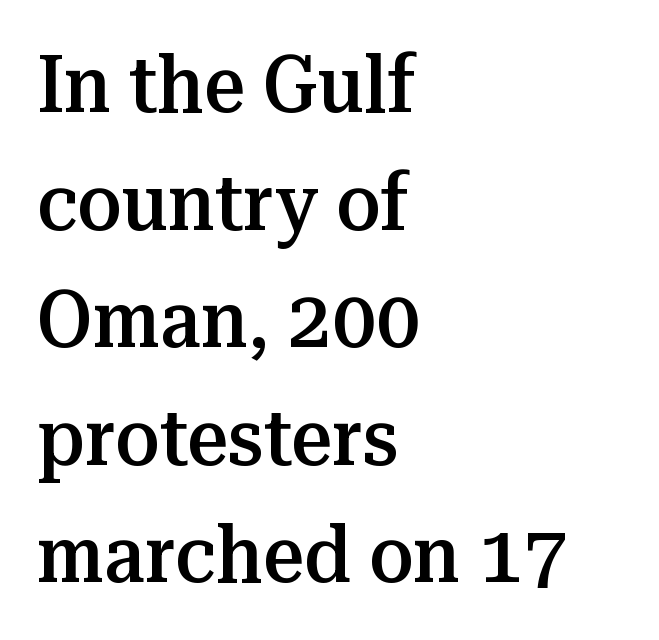
What weight is shown? A semibold, between regular and bold. Does the copy run flush right? No — it runs flush left. Varying glyph widths throughout — classic text-font behaviour. These lines keep a tight, regular rhythm from letter to letter. Nobody drew a line under any word here.
